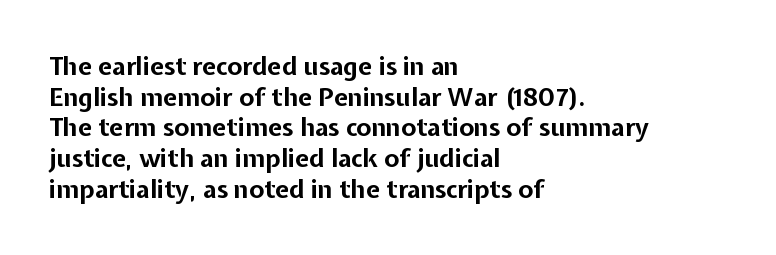
The image shows 25 px bold type, upright; set left-aligned, line spacing 1.23x, normal letter spacing, not underlined.
